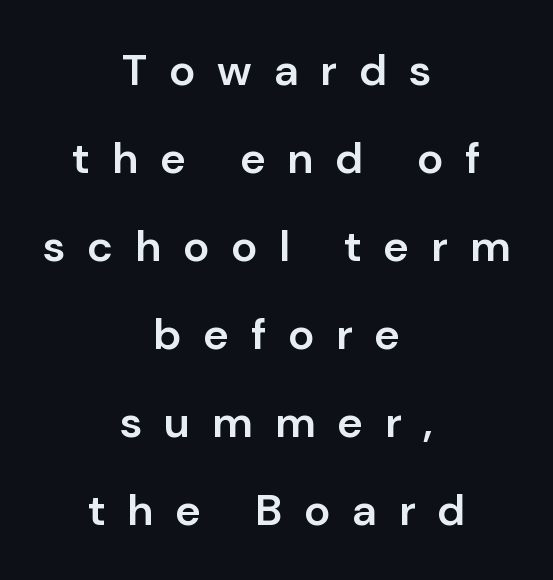
{"serif": "no", "italic": "no", "bold": "semi", "weight": "semibold", "width": "normal", "stroke_contrast": "low", "x_height": "medium", "monospaced": "no", "underline": "no", "align": "center", "line_spacing": "loose", "line_spacing_ratio": 2.0, "letter_spacing": "wide", "letter_spacing_em": 0.5, "glyph_px": 44}
